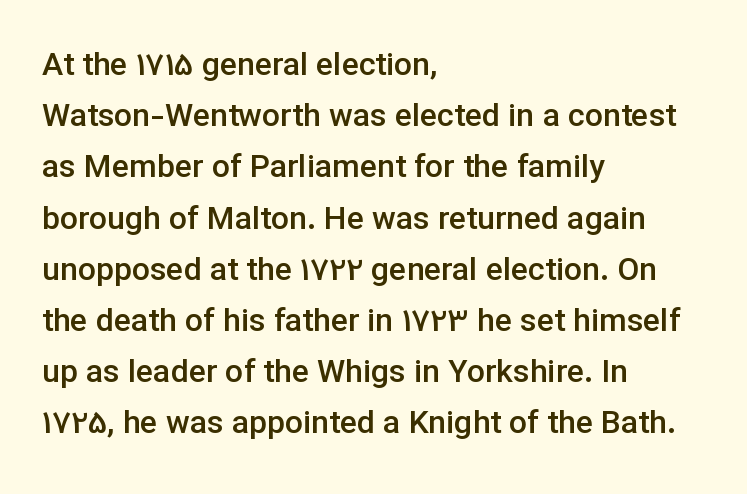
Honestly, the row spacing looks completely unremarkable. This sample uses an upright cut, with every glyph sitting square on the baseline. The type is set solid horizontally, with unmodified tracking. What kind of face is this? One without serifs — a sans. One-word summary of the alignment: left. The letters are semibold — heavier than regular but short of a full bold.
